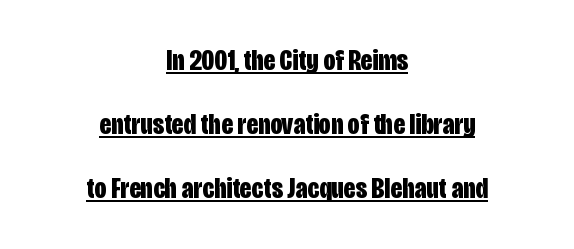
Q: Is the text bold? A: Yes.
Q: Is the text italic (slanted)? A: No, it is upright.
Q: Is the typeface a serif or a sans-serif typeface? A: Sans-serif.
Q: Is the text underlined? A: Yes.
Q: How is the paragraph aligned? A: Centered.
Q: Is the spacing between letters normal or unusually wide? A: Normal.
Q: Is the spacing between lines tight, normal or loose? A: Loose.
Q: Width (condensed, normal, or wide)? A: Condensed.
Q: Stroke contrast? A: Low.
Q: x-height? A: Large.
Q: Monospaced? A: No.
